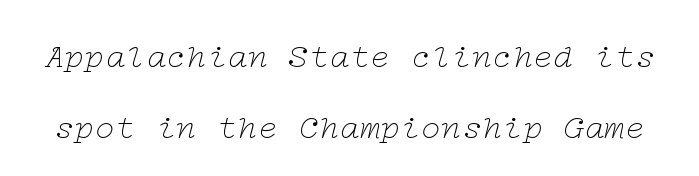
{"serif": "yes", "italic": "yes", "lean": "right", "slant_degrees": 12, "bold": "no", "weight": "thin", "width": "wide", "stroke_contrast": "low", "x_height": "medium", "underline": "no", "line_spacing": "loose", "line_spacing_ratio": 2.09, "letter_spacing": "normal", "letter_spacing_em": 0.0, "glyph_px": 34}
